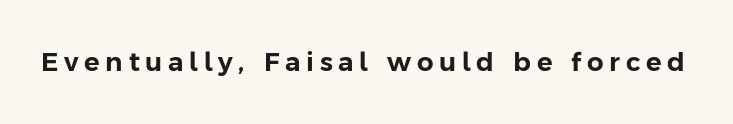
{"italic": "no", "underline": "no", "letter_spacing": "wide", "letter_spacing_em": 0.22, "glyph_px": 26}
